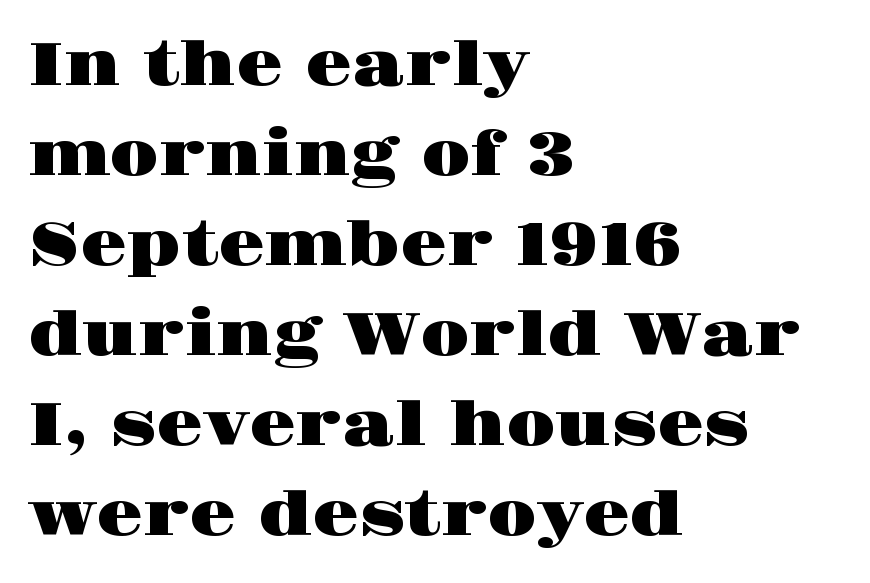
The image shows 60 px wide serif type, upright; set left-aligned, normal line spacing (1.5x), normal letter spacing, not underlined; high stroke contrast and a large x-height.
